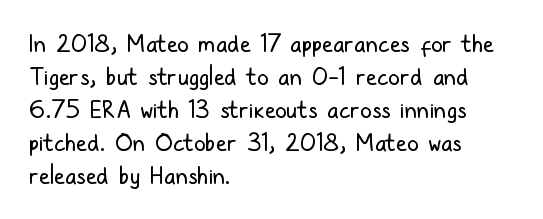
These lines stack with their left ends in a neat column. Letters rest on an invisible, unmarked baseline. The lines sit at an ordinary, default distance from one another. The type sits square on the baseline with zero lean. No letter is thick-stroked: the sample isn't bold. Default kerning and tracking; the words read as compact shapes.
